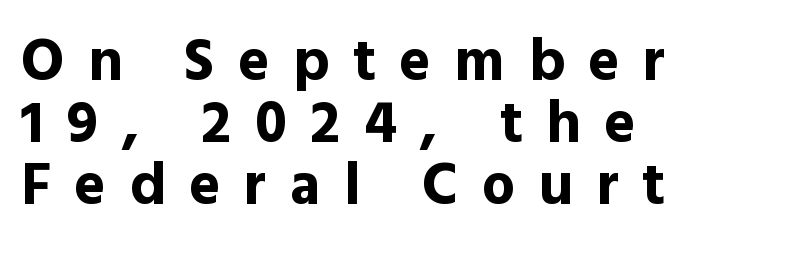
Descender tails drop into unmarked territory. Notice how the stems are strictly vertical — no italics here. The typesetting leans heavy: a genuine bold. If you drew a ruler down the left edge, every line would touch it. I'd call this a sans setting — the letters go barefoot.
